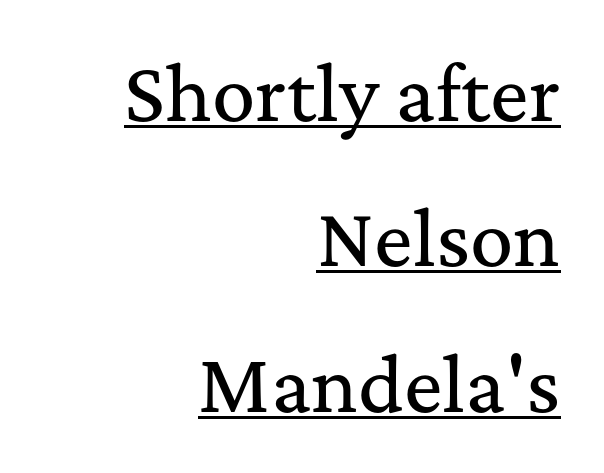
Think of a printed novel: that variable character pitch is what you see here. Vertical strokes here are truly vertical. The lines are quadded right. Regarding serifs, this sample has them. Students, observe the line beneath the letters — that is underlining.
